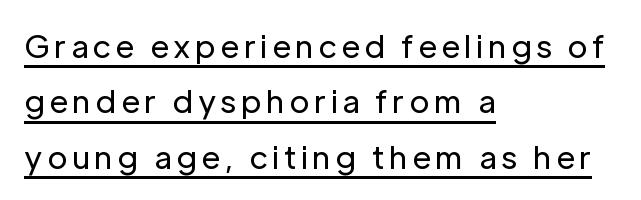
Q: Is the text bold? A: No.
Q: Is the text italic (slanted)? A: No, it is upright.
Q: Is the typeface a serif or a sans-serif typeface? A: Sans-serif.
Q: Is the text underlined? A: Yes.
Q: How is the paragraph aligned? A: Left-aligned.
Q: Width (condensed, normal, or wide)? A: Normal.
Q: Stroke contrast? A: Low.
Q: x-height? A: Medium.
Q: Monospaced? A: No.
